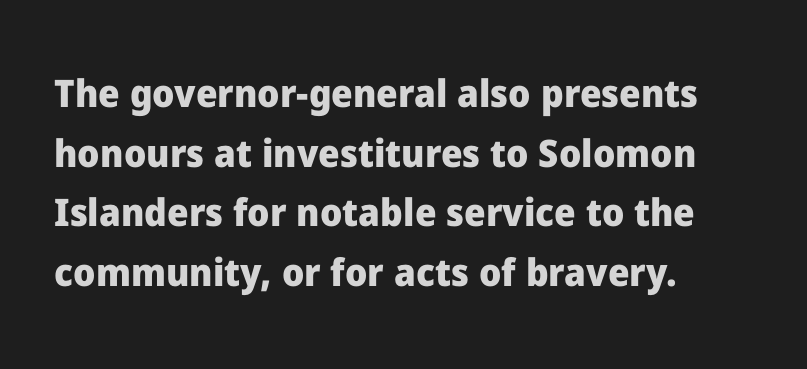
The image shows 38 px heavy sans-serif type, upright; set left-aligned, normal line spacing (1.57x), normal letter spacing, not underlined; low stroke contrast and a medium x-height.
